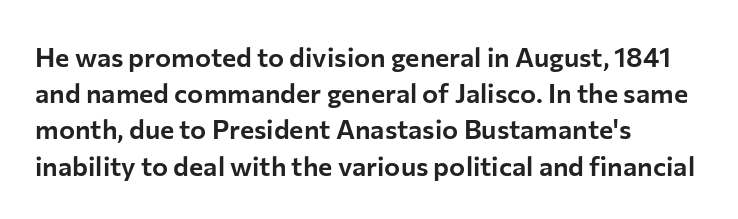
Q: Is the text italic (slanted)? A: No, it is upright.
Q: Is the text underlined? A: No.
Q: How is the paragraph aligned? A: Left-aligned.
Q: Is the spacing between letters normal or unusually wide? A: Normal.
Q: Is the spacing between lines tight, normal or loose? A: Normal.
